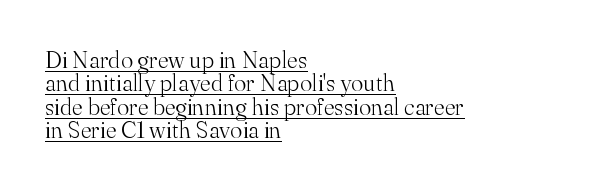
Q: Is the text bold? A: No.
Q: Is the text italic (slanted)? A: No, it is upright.
Q: Is the text underlined? A: Yes.
Q: How is the paragraph aligned? A: Left-aligned.
Q: Is the spacing between letters normal or unusually wide? A: Normal.
Q: Is the spacing between lines tight, normal or loose? A: Tight.
